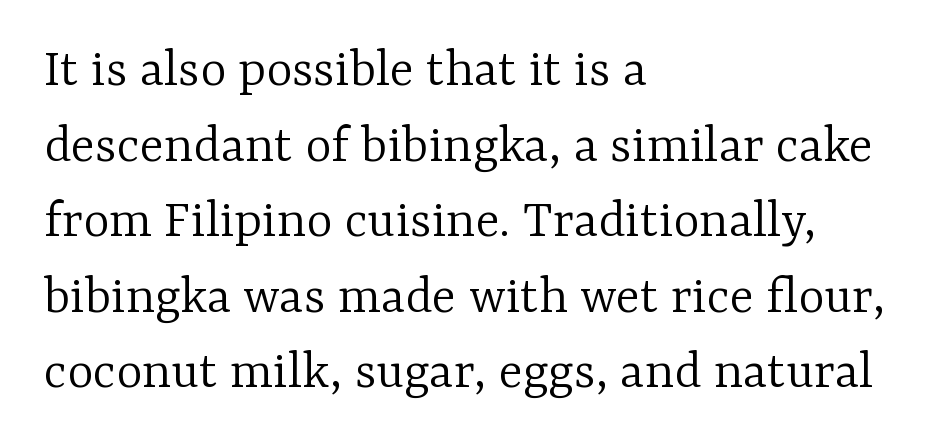
{"serif": "yes", "italic": "no", "bold": "no", "weight": "light", "width": "normal", "stroke_contrast": "low", "x_height": "medium", "monospaced": "no", "underline": "no", "align": "left", "line_spacing": "normal", "line_spacing_ratio": 1.35, "letter_spacing": "normal", "letter_spacing_em": 0.0, "glyph_px": 56}
